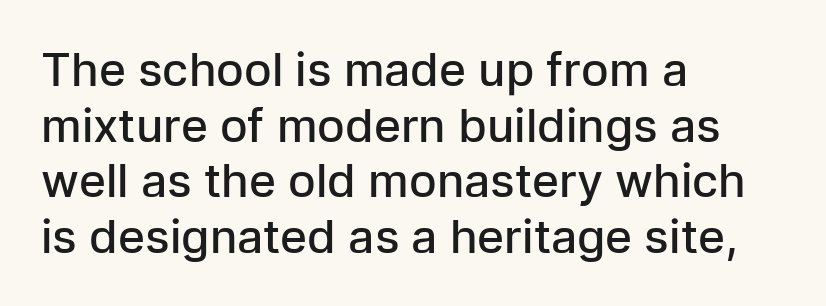
Stems and bowls a touch heavier than normal — semibold. This rendering uses left alignment, leaving the right contour irregular. Words appear dense and cohesive because spacing is normal. I'd call this a sans setting — the letters go barefoot.
